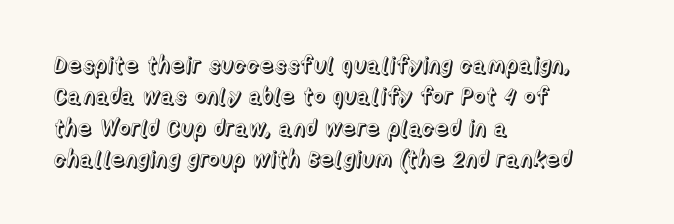
{"underline": "no", "align": "left", "line_spacing": "normal", "line_spacing_ratio": 1.36, "letter_spacing": "normal", "letter_spacing_em": 0.0, "glyph_px": 23}
